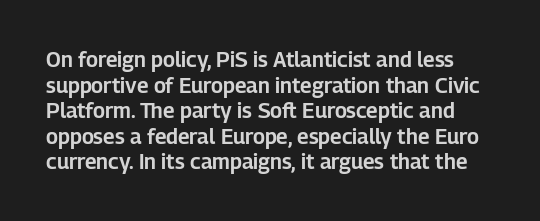
The image shows 21 px text type, upright; set line spacing 1.22x, normal letter spacing, not underlined.
